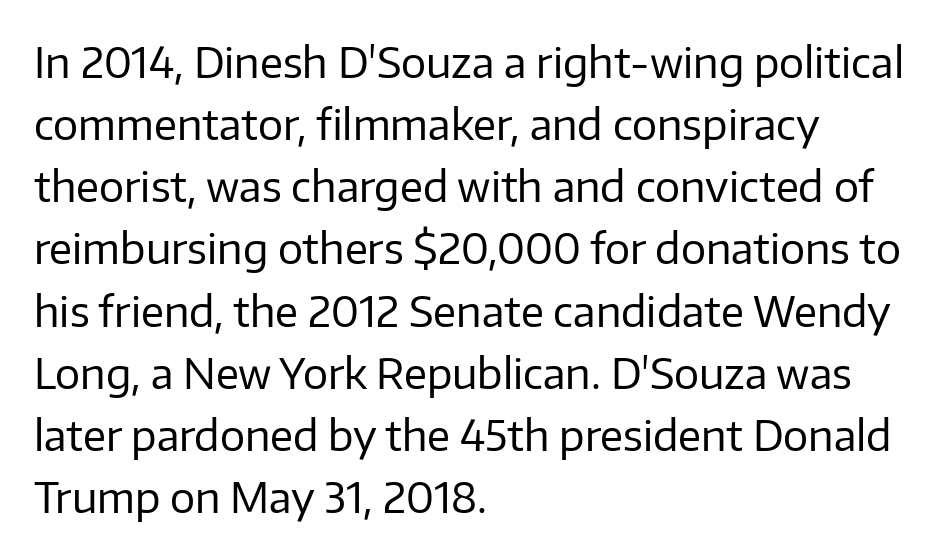
{"serif": "no", "italic": "no", "bold": "no", "weight": "regular", "width": "normal", "stroke_contrast": "low", "x_height": "medium", "monospaced": "no", "underline": "no", "align": "left", "line_spacing": "normal", "line_spacing_ratio": 1.48, "letter_spacing": "normal", "letter_spacing_em": 0.0, "glyph_px": 42}
